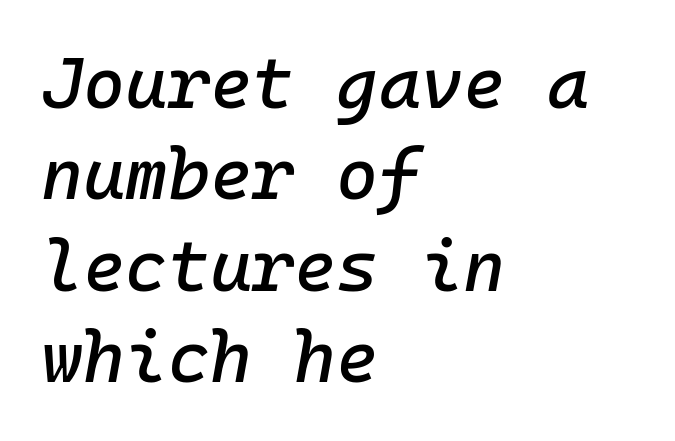
Q: Is the text italic (slanted)? A: Yes, it leans right by about 10 degrees.
Q: Is the text underlined? A: No.
Q: How is the paragraph aligned? A: Left-aligned.
Q: Is the spacing between letters normal or unusually wide? A: Normal.
Q: Is the spacing between lines tight, normal or loose? A: Normal.
Q: Width (condensed, normal, or wide)? A: Normal.
Q: Stroke contrast? A: Low.
Q: x-height? A: Medium.
Q: Monospaced? A: Yes.
